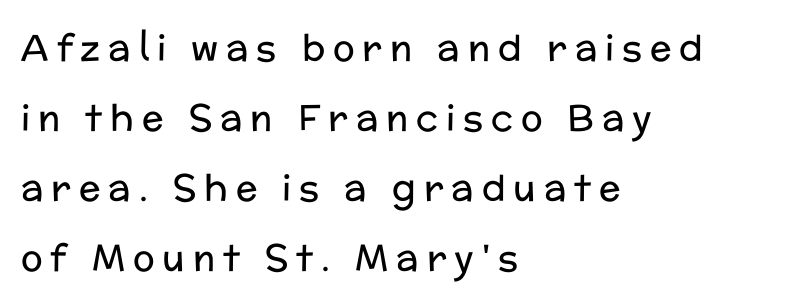
Q: Is the text bold? A: No.
Q: Is the text italic (slanted)? A: No, it is upright.
Q: Is the typeface a serif or a sans-serif typeface? A: Sans-serif.
Q: Is the text underlined? A: No.
Q: How is the paragraph aligned? A: Left-aligned.
Q: Is the spacing between letters normal or unusually wide? A: Unusually wide.
Q: Is the spacing between lines tight, normal or loose? A: Loose.
Q: Width (condensed, normal, or wide)? A: Normal.
Q: Stroke contrast? A: Low.
Q: x-height? A: Medium.
Q: Monospaced? A: No.
